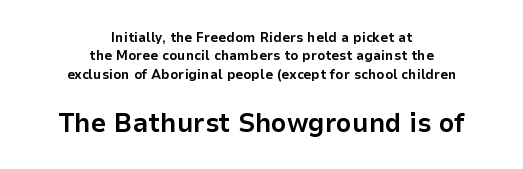
{"italic": "no", "bold": "yes", "underline": "no", "align": "center", "line_spacing": "normal", "line_spacing_ratio": 1.31, "letter_spacing": "normal", "letter_spacing_em": 0.0, "larger_block": "second", "size_ratio": 1.93, "glyph_px": 27}
